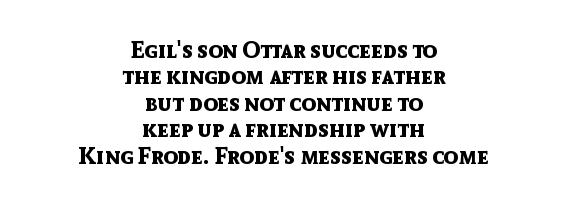
Lines of text with bare space underneath. Vertically, the passage feels compressed, each row crowding the next. Neither beginnings nor endings align; midpoints do. Students, this is bold: see how much ink each stroke carries. You can tell it's not italic because the verticals are truly vertical. In terms of letterspacing, this is plain default setting.
